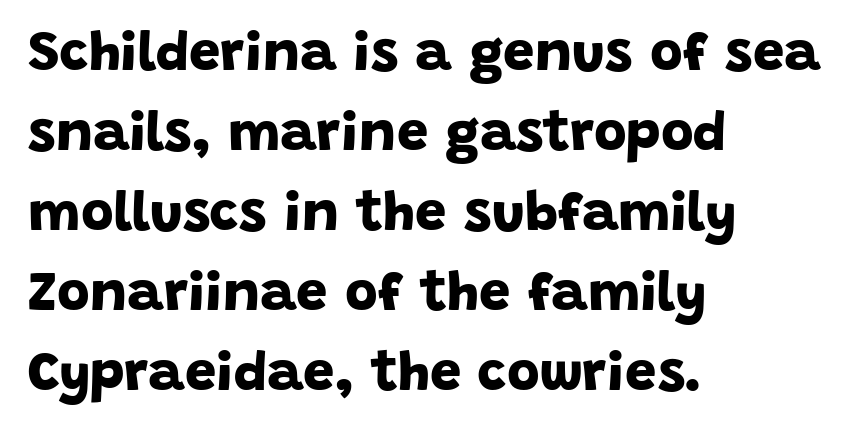
{"serif": "no", "bold": "yes", "weight": "bold", "width": "normal", "stroke_contrast": "low", "x_height": "large", "monospaced": "no", "underline": "no", "align": "left", "line_spacing": "normal", "line_spacing_ratio": 1.43, "letter_spacing": "normal", "letter_spacing_em": 0.0, "glyph_px": 56}
